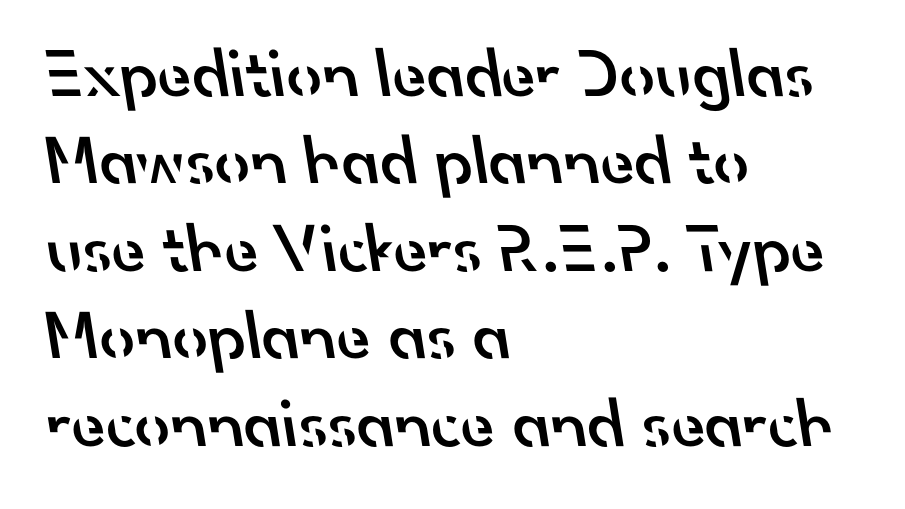
{"serif": "no", "bold": "semi", "weight": "semibold", "width": "normal", "stroke_contrast": "low", "x_height": "small", "monospaced": "no", "underline": "no", "align": "left", "line_spacing": "normal", "line_spacing_ratio": 1.25, "letter_spacing": "normal", "letter_spacing_em": 0.0, "glyph_px": 70}
